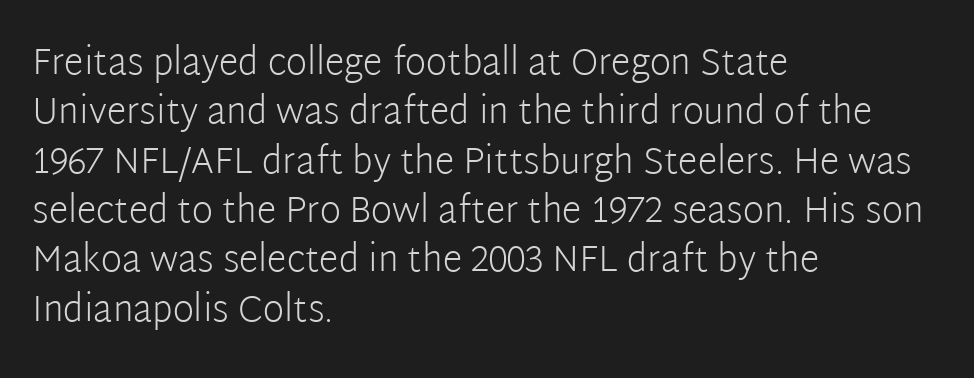
The type sits square on the baseline with zero lean. The glyphs are unaccompanied by any horizontal stroke below them. Summary of weight: not heavy and not bold. Look at the bottom of the vertical strokes: they stop flat, with no serifs. Tracking here is standard; glyphs follow each other at the usual distance.
